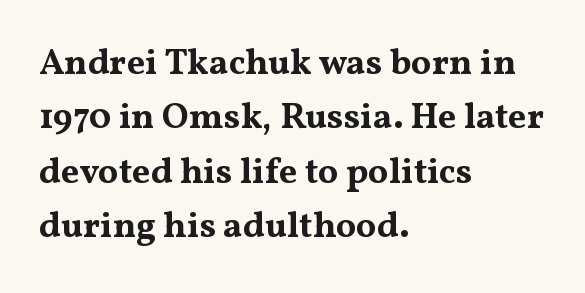
{"serif": "yes", "italic": "no", "bold": "yes", "weight": "bold", "width": "wide", "stroke_contrast": "medium", "x_height": "medium", "monospaced": "no", "underline": "no", "align": "left", "line_spacing": "normal", "line_spacing_ratio": 1.51, "letter_spacing": "normal", "letter_spacing_em": 0.0, "glyph_px": 36}
